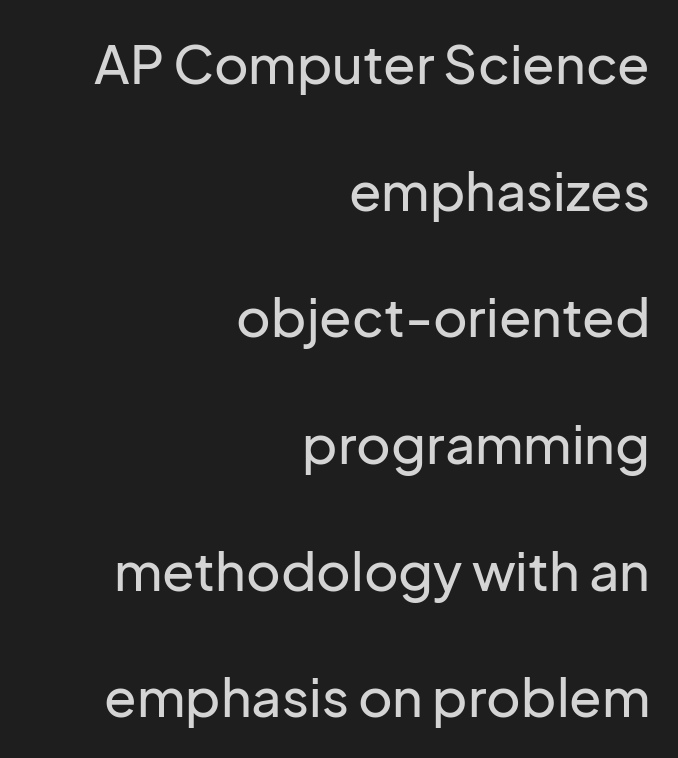
The image shows 53 px sans-serif type, upright; set right-aligned, loose line spacing (2.39x), normal letter spacing, not underlined; low stroke contrast and a medium x-height.
